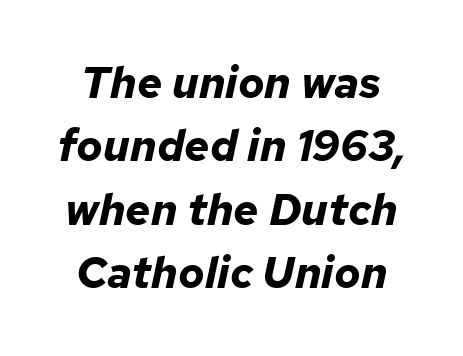
Is this a fixed-width face? No — the glyphs have proportional, varying widths. The leading is moderate, giving the passage an even texture. Each word holds together tightly as a unit, with standard inter-letter gaps. Look at the stroke-to-counter ratio: heavy, a bold.
